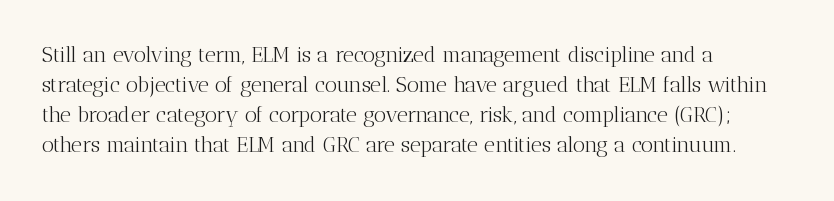
{"italic": "no", "bold": "no", "underline": "no", "align": "left", "line_spacing": "normal", "line_spacing_ratio": 1.43, "letter_spacing": "normal", "letter_spacing_em": 0.0, "glyph_px": 21}
